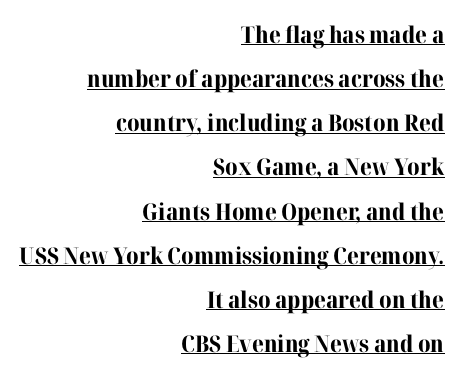
If you drew a line through each stem, it would be perfectly vertical. Between one letter and the next there's only the usual sliver of space. The words here are underlined. These lines are set flush right with a ragged left edge.
